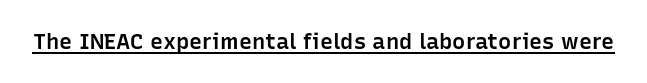
Q: Is the text bold? A: Semi-bold.
Q: Is the text italic (slanted)? A: No, it is upright.
Q: Is the text underlined? A: Yes.
Q: Is the spacing between letters normal or unusually wide? A: Normal.
